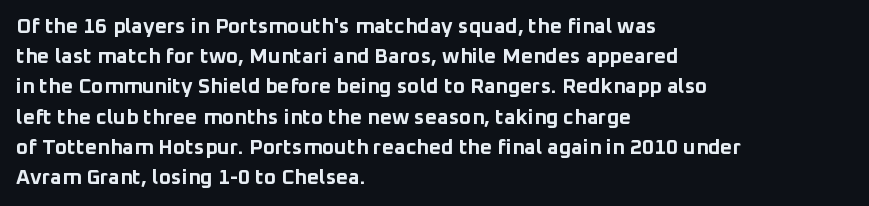
{"italic": "no", "bold": "yes", "underline": "no", "align": "left", "line_spacing": "normal", "line_spacing_ratio": 1.44, "letter_spacing": "normal", "letter_spacing_em": 0.0, "glyph_px": 21}
